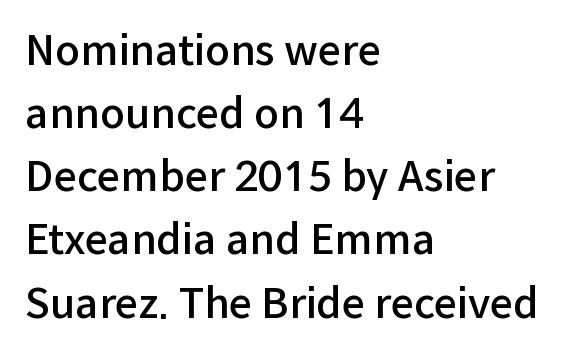
Q: Is the text bold? A: Semi-bold.
Q: Is the text italic (slanted)? A: No, it is upright.
Q: Is the typeface a serif or a sans-serif typeface? A: Sans-serif.
Q: Is the text underlined? A: No.
Q: How is the paragraph aligned? A: Left-aligned.
Q: Is the spacing between letters normal or unusually wide? A: Normal.
Q: Is the spacing between lines tight, normal or loose? A: Normal.
Q: Width (condensed, normal, or wide)? A: Normal.
Q: Stroke contrast? A: Low.
Q: x-height? A: Medium.
Q: Monospaced? A: No.
